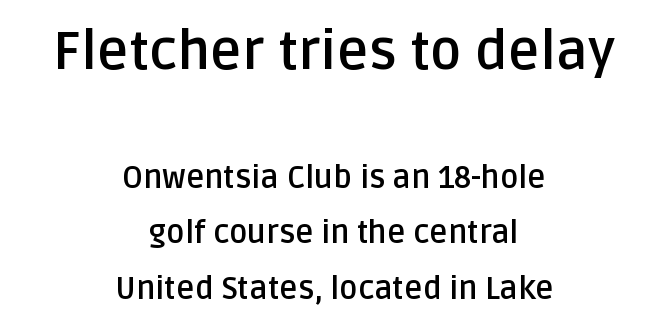
{"serif": "no", "italic": "no", "bold": "yes", "weight": "semibold", "width": "normal", "stroke_contrast": "low", "x_height": "large", "monospaced": "no", "underline": "no", "align": "center", "line_spacing_ratio": 1.79, "letter_spacing": "normal", "letter_spacing_em": 0.0, "larger_block": "first", "size_ratio": 1.74, "glyph_px": 54}
